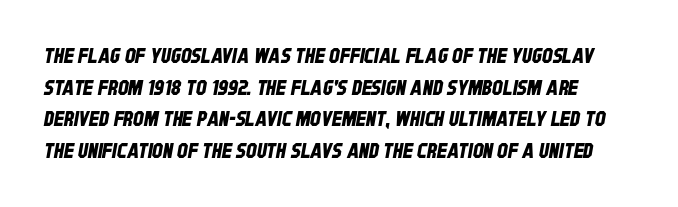
This rendering features lettering with no underline. The rendering uses a moderate line-height, typical for paragraphs. These lines keep a tight, regular rhythm from letter to letter.
